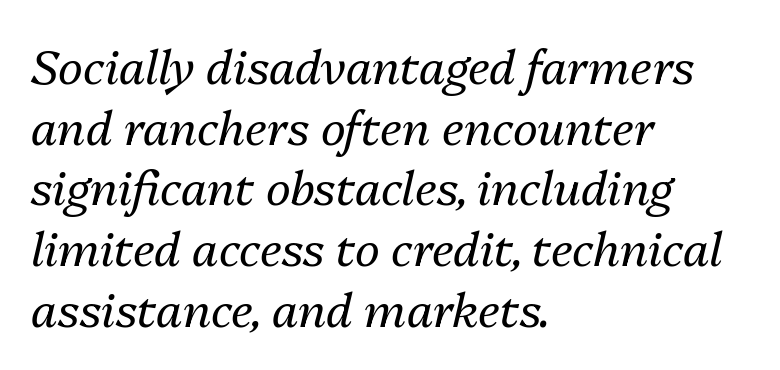
When letters slant like this, we call the style italic. Clear beneath every line of the passage. Is the stroke heavy? The answer is a plain regular-or-lighter. The letters advance in unequal steps, a hallmark of proportional type. This rendering uses left alignment, leaving the right contour irregular.
